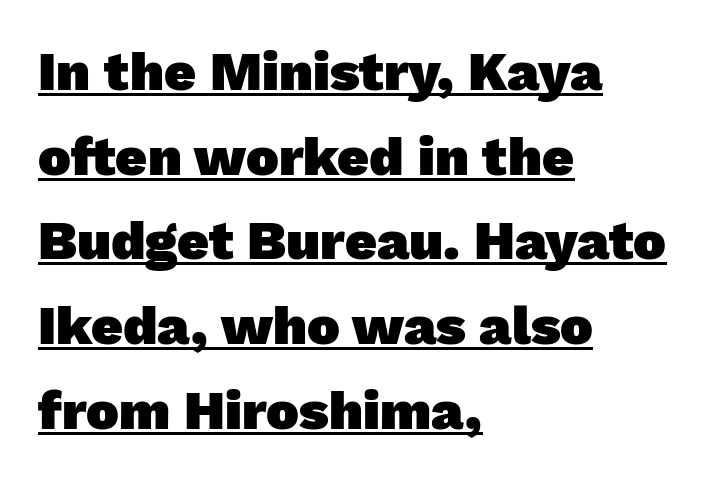
A typographer would call this underscored text. A full-strength bold gives these letters their thick strokes. One glance says typical: line gaps are just what's usual. Glyph-to-glyph distance matches everyday printed text. Each line starts at the same left margin while the right side varies.
